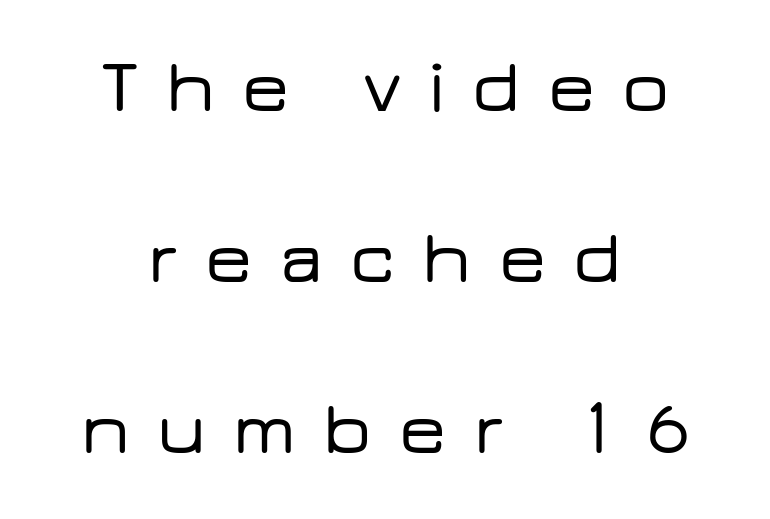
Q: Is the text italic (slanted)? A: No, it is upright.
Q: Is the typeface a serif or a sans-serif typeface? A: Sans-serif.
Q: Is the text underlined? A: No.
Q: How is the paragraph aligned? A: Centered.
Q: Is the spacing between letters normal or unusually wide? A: Unusually wide.
Q: Is the spacing between lines tight, normal or loose? A: Loose.
Q: Width (condensed, normal, or wide)? A: Wide.
Q: Stroke contrast? A: Low.
Q: x-height? A: Medium.
Q: Monospaced? A: No.
